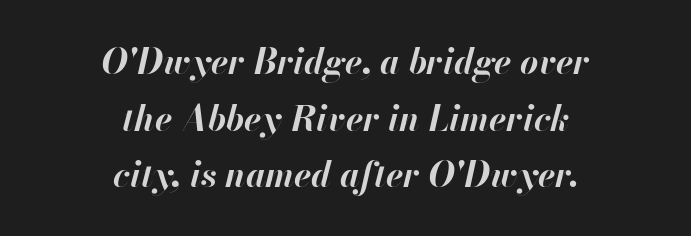
{"italic": "yes", "lean": "right", "slant_degrees": 13, "bold": "yes", "weight": "bold", "width": "normal", "stroke_contrast": "high", "x_height": "small", "monospaced": "no", "underline": "no", "align": "center", "line_spacing": "normal", "line_spacing_ratio": 1.62, "letter_spacing": "normal", "letter_spacing_em": 0.0, "glyph_px": 35}
